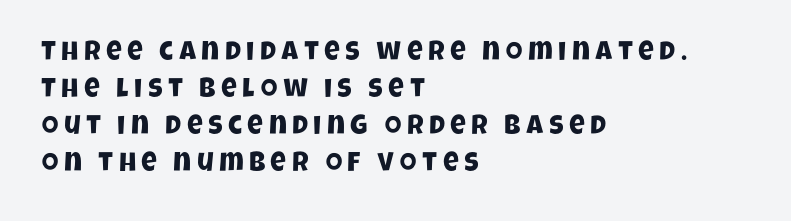
The rendering inserts visible extra space after every character. Rule under the text: the space is simply empty. Is there much room between lines? A standard amount, neither cramped nor airy. Is the block centered? No — it sits flush against the left margin.
